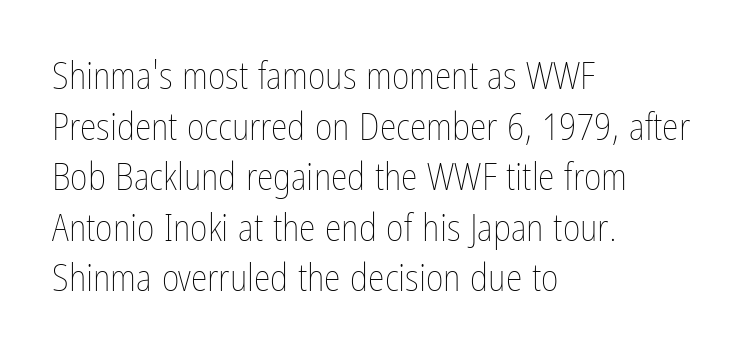
The image shows 38 px thin, condensed type, upright; set left-aligned, normal line spacing (1.33x), normal letter spacing, not underlined; low stroke contrast and a medium x-height.
